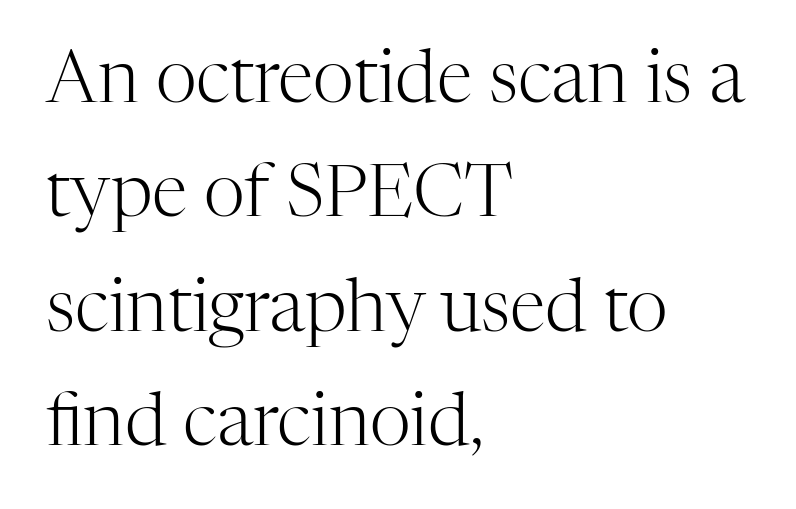
The image shows 72 px light serif type, upright; set left-aligned, normal line spacing (1.59x), normal letter spacing, not underlined; high stroke contrast and a medium x-height.
